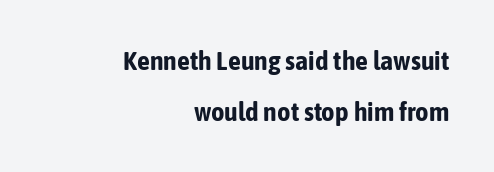
{"italic": "no", "bold": "yes", "underline": "no", "align": "right", "line_spacing": "loose", "line_spacing_ratio": 1.96, "letter_spacing": "normal", "letter_spacing_em": 0.0, "glyph_px": 26}
